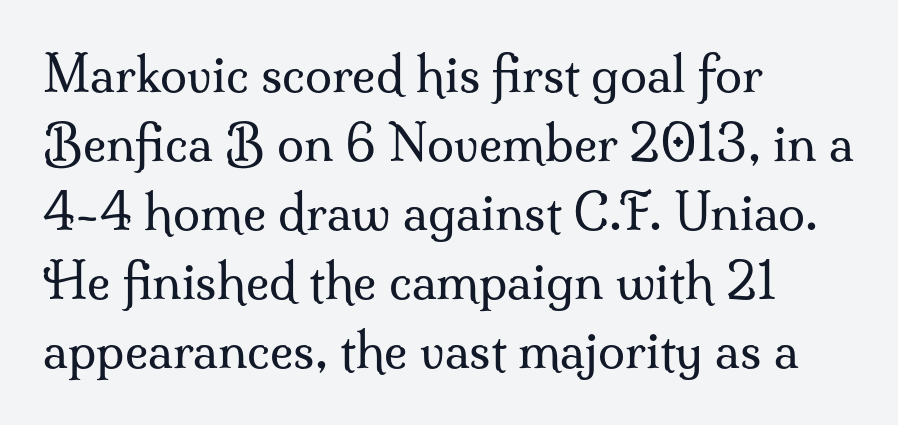
Q: Is the text bold? A: No.
Q: Is the text italic (slanted)? A: No, it is upright.
Q: Is the typeface a serif or a sans-serif typeface? A: Serif.
Q: Is the text underlined? A: No.
Q: How is the paragraph aligned? A: Left-aligned.
Q: Is the spacing between letters normal or unusually wide? A: Normal.
Q: Is the spacing between lines tight, normal or loose? A: Normal.
Q: Width (condensed, normal, or wide)? A: Normal.
Q: Stroke contrast? A: Medium.
Q: x-height? A: Small.
Q: Monospaced? A: No.
